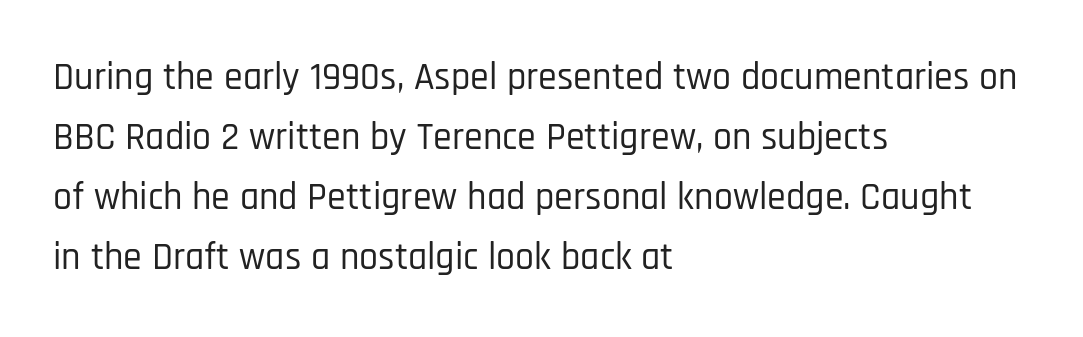
Q: Is the text italic (slanted)? A: No, it is upright.
Q: Is the typeface a serif or a sans-serif typeface? A: Sans-serif.
Q: Is the text underlined? A: No.
Q: How is the paragraph aligned? A: Left-aligned.
Q: Is the spacing between letters normal or unusually wide? A: Normal.
Q: Is the spacing between lines tight, normal or loose? A: Normal.
Q: Width (condensed, normal, or wide)? A: Condensed.
Q: Stroke contrast? A: Low.
Q: x-height? A: Large.
Q: Monospaced? A: No.
